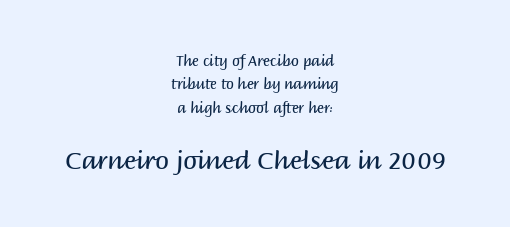
The image shows 25 px text type; set centered, normal line spacing (1.67x), normal letter spacing, not underlined; the second (bottom) block is 1.79x larger.
